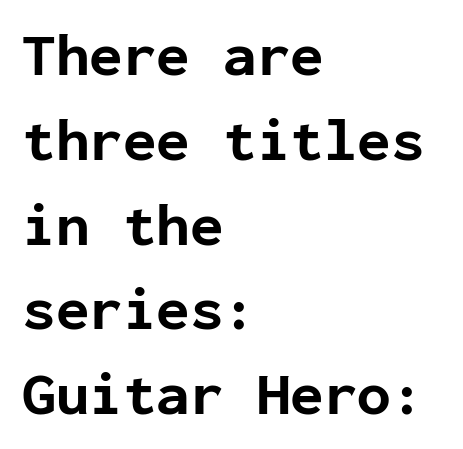
{"serif": "no", "italic": "no", "bold": "yes", "weight": "bold", "width": "normal", "stroke_contrast": "low", "x_height": "medium", "monospaced": "yes", "underline": "no", "align": "left", "line_spacing": "normal", "line_spacing_ratio": 1.39, "letter_spacing": "normal", "letter_spacing_em": 0.0, "glyph_px": 61}
